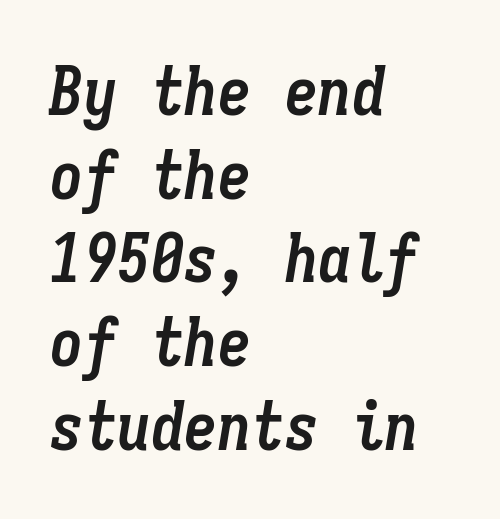
The image shows 67 px semibold, condensed type, italic (leaning right), monospaced; set left-aligned, normal line spacing (1.25x), normal letter spacing, not underlined; low stroke contrast and a medium x-height.
